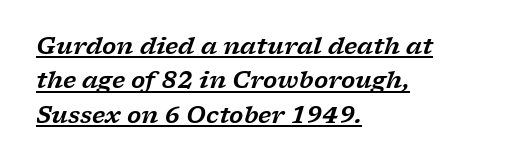
Q: Is the text italic (slanted)? A: Yes, it leans right by about 17 degrees.
Q: Is the text underlined? A: Yes.
Q: How is the paragraph aligned? A: Left-aligned.
Q: Is the spacing between letters normal or unusually wide? A: Normal.
Q: Is the spacing between lines tight, normal or loose? A: Normal.
